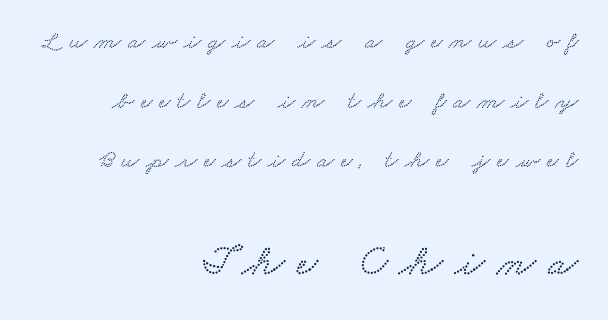
Q: Is the text underlined? A: No.
Q: How is the paragraph aligned? A: Right-aligned.
Q: Is the spacing between letters normal or unusually wide? A: Unusually wide.
Q: Is the spacing between lines tight, normal or loose? A: Loose.
Q: Which block of text is set in a larger size, the first (top) or the second (bottom)? A: The second (bottom) one.
Q: Width (condensed, normal, or wide)? A: Wide.
Q: Stroke contrast? A: Low.
Q: x-height? A: Small.
Q: Monospaced? A: No.
